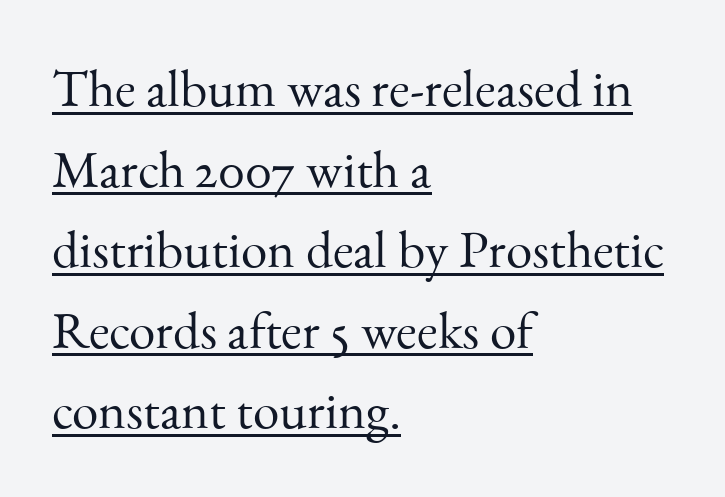
The image shows 53 px light serif type, upright; set left-aligned, normal line spacing (1.52x), normal letter spacing, underlined; medium stroke contrast and a small x-height.
